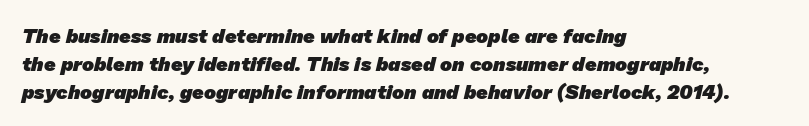
The rows are spaced the way most documents space them. Clear beneath every line of the passage. The lines in this sample share a left origin and differ only in where they stop. Weight check: bold — yes, fully.
